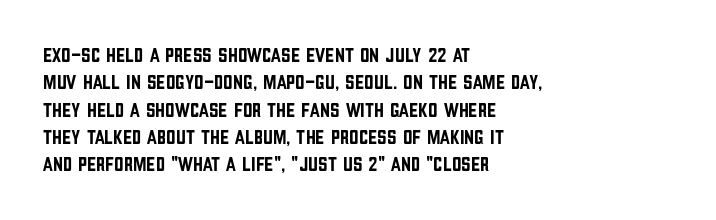
You could call the tracking neutral — neither tight nor loose. Honestly, there is no underline to notice here at all. This is roman type, the default non-slanted kind. Compared with a centered layout, this one pins lines to the left instead. Interline gaps are of average width in this sample.
